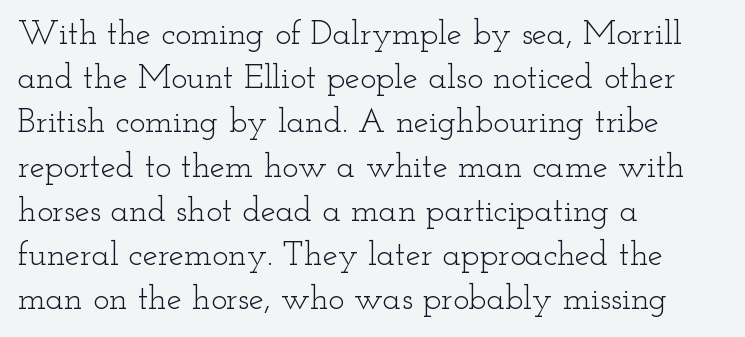
The image shows 34 px light, wide serif type, upright; set left-aligned, normal line spacing (1.3x), normal letter spacing, not underlined; low stroke contrast and a small x-height.
